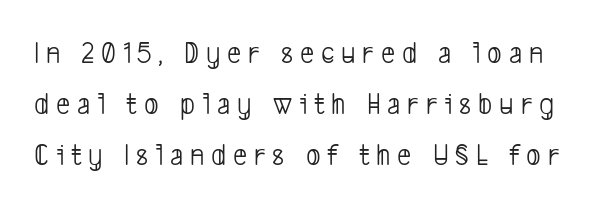
Nothing heavy about these letters — not bold at all. Each word looks stretched out because of the extra space between its letters. Honestly, there is no underline to notice here at all. Proportional: the letters do not fall into vertical columns. In terms of letterform style, serifs are entirely absent. Honestly, the row spacing looks completely unremarkable.
